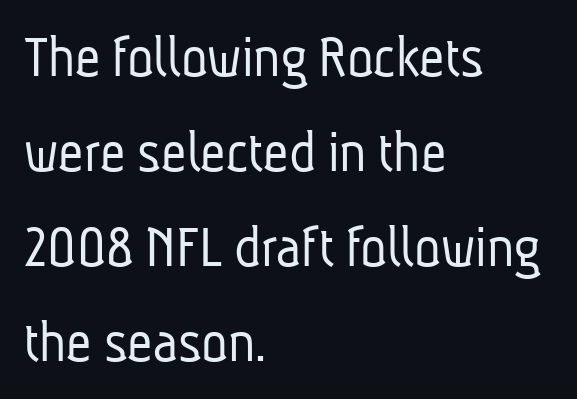
Q: Is the text bold? A: No.
Q: Is the typeface a serif or a sans-serif typeface? A: Sans-serif.
Q: Is the text underlined? A: No.
Q: How is the paragraph aligned? A: Left-aligned.
Q: Is the spacing between letters normal or unusually wide? A: Normal.
Q: Is the spacing between lines tight, normal or loose? A: Normal.
Q: Width (condensed, normal, or wide)? A: Condensed.
Q: Stroke contrast? A: Low.
Q: x-height? A: Medium.
Q: Monospaced? A: No.
